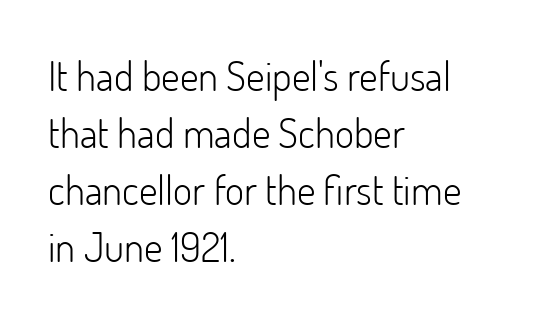
The image shows 41 px light sans-serif type, upright; set left-aligned, normal line spacing (1.39x), normal letter spacing, not underlined; low stroke contrast and a small x-height.
